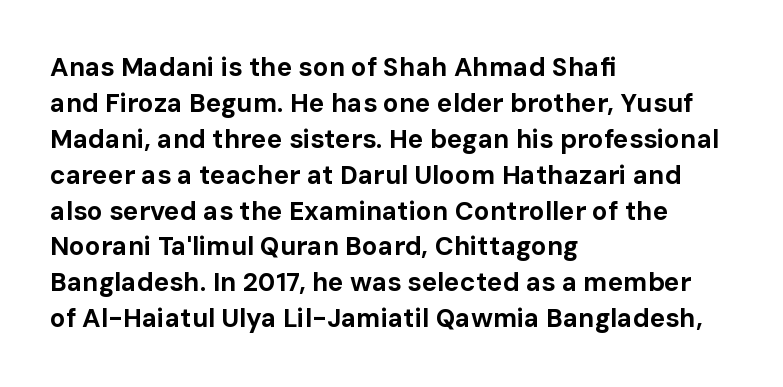
{"italic": "no", "bold": "yes", "underline": "no", "align": "left", "line_spacing": "normal", "line_spacing_ratio": 1.38, "letter_spacing": "normal", "letter_spacing_em": 0.0, "glyph_px": 26}
